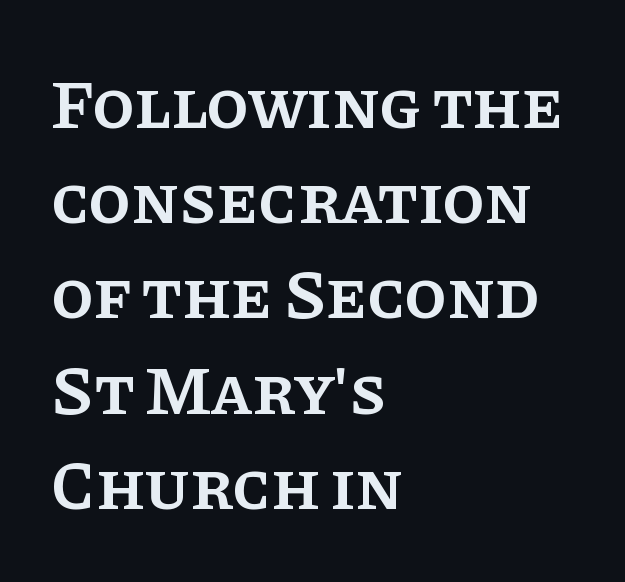
Q: Is the text bold? A: Semi-bold.
Q: Is the text italic (slanted)? A: No, it is upright.
Q: Is the typeface a serif or a sans-serif typeface? A: Serif.
Q: Is the text underlined? A: No.
Q: How is the paragraph aligned? A: Left-aligned.
Q: Is the spacing between letters normal or unusually wide? A: Normal.
Q: Is the spacing between lines tight, normal or loose? A: Normal.
Q: Width (condensed, normal, or wide)? A: Normal.
Q: Stroke contrast? A: Low.
Q: x-height? A: Large.
Q: Monospaced? A: No.
